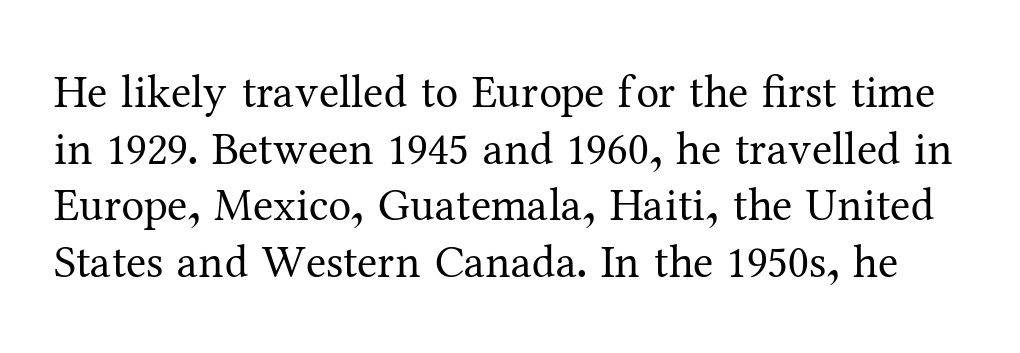
Q: Is the text bold? A: No.
Q: Is the text italic (slanted)? A: No, it is upright.
Q: Is the typeface a serif or a sans-serif typeface? A: Serif.
Q: Is the text underlined? A: No.
Q: Is the spacing between letters normal or unusually wide? A: Normal.
Q: Width (condensed, normal, or wide)? A: Normal.
Q: Stroke contrast? A: Medium.
Q: x-height? A: Medium.
Q: Monospaced? A: No.
